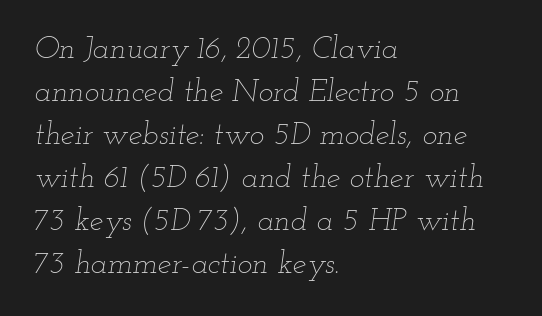
{"italic": "yes", "lean": "right", "slant_degrees": 12, "bold": "no", "weight": "thin", "width": "wide", "stroke_contrast": "low", "x_height": "small", "monospaced": "no", "underline": "no", "align": "left", "line_spacing": "normal", "line_spacing_ratio": 1.39, "letter_spacing": "normal", "letter_spacing_em": 0.0, "glyph_px": 31}
